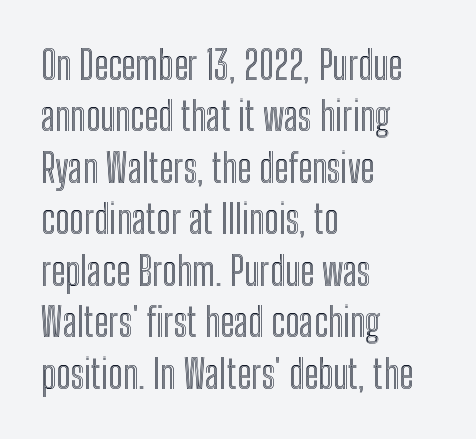
Compared with typical paragraphs, the rows here are spaced about the same. Check the space under the baseline: it is left empty. Which margin do the lines hug? The left one — the right edge is uneven. Varying glyph widths throughout — classic text-font behaviour. It's the straight-up-and-down kind of type. The horizontal fit of the characters is conventional and even.
